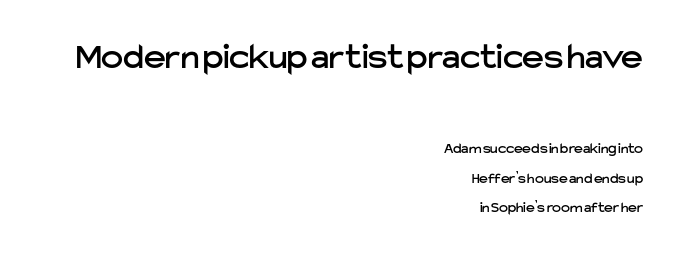
Note the varied advance widths — an 'i' is clearly narrower than an 'm'. A sans-serif font was chosen for this passage. If you squint, the top block still reads clearly — it's the larger of the two. These lines were composed using upright roman letters. Honestly, the rows look like they've been pulled way apart. Leftover space on each line is placed entirely before the opening word.
